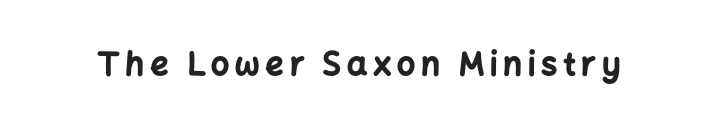
Q: Is the text bold? A: Yes.
Q: Is the text italic (slanted)? A: No, it is upright.
Q: Is the typeface a serif or a sans-serif typeface? A: Sans-serif.
Q: Is the text underlined? A: No.
Q: Width (condensed, normal, or wide)? A: Normal.
Q: Stroke contrast? A: Low.
Q: x-height? A: Medium.
Q: Monospaced? A: No.
